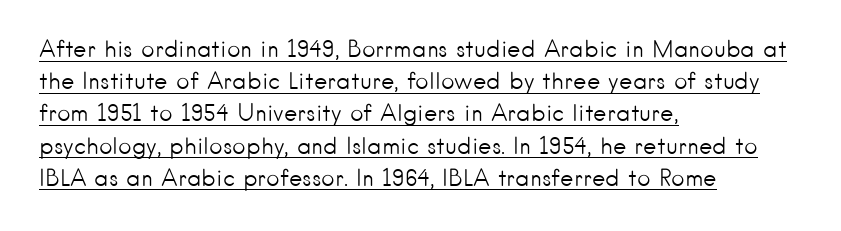
{"italic": "no", "bold": "no", "underline": "yes", "align": "left", "line_spacing": "normal", "line_spacing_ratio": 1.4, "letter_spacing": "normal", "letter_spacing_em": 0.0, "glyph_px": 23}
